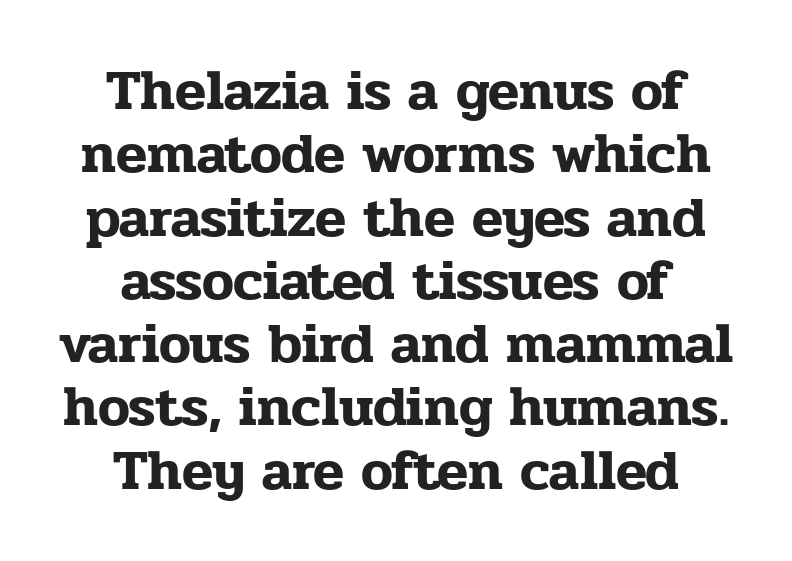
Q: Is the text italic (slanted)? A: No, it is upright.
Q: Is the typeface a serif or a sans-serif typeface? A: Serif.
Q: Is the text underlined? A: No.
Q: How is the paragraph aligned? A: Centered.
Q: Is the spacing between letters normal or unusually wide? A: Normal.
Q: Is the spacing between lines tight, normal or loose? A: Tight.
Q: Width (condensed, normal, or wide)? A: Normal.
Q: Stroke contrast? A: Low.
Q: x-height? A: Medium.
Q: Monospaced? A: No.
